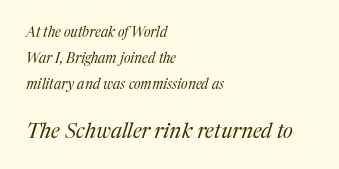
Q: Is the text bold? A: No.
Q: Is the text italic (slanted)? A: Yes, it leans right by about 17 degrees.
Q: Is the text underlined? A: No.
Q: How is the paragraph aligned? A: Left-aligned.
Q: Is the spacing between letters normal or unusually wide? A: Normal.
Q: Which block of text is set in a larger size, the first (top) or the second (bottom)? A: The second (bottom) one.
